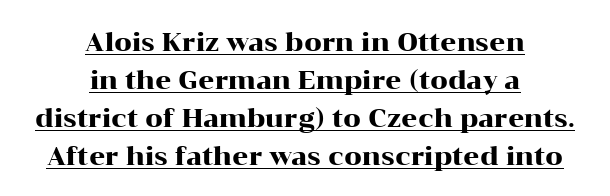
{"italic": "no", "underline": "yes", "align": "center", "line_spacing": "normal", "line_spacing_ratio": 1.52, "letter_spacing": "normal", "letter_spacing_em": 0.0, "glyph_px": 25}
